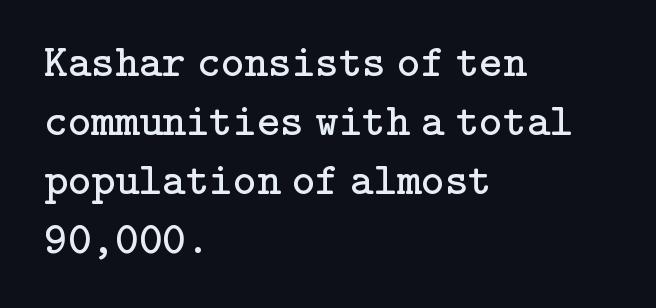
{"serif": "yes", "italic": "no", "bold": "no", "weight": "regular", "width": "normal", "stroke_contrast": "low", "x_height": "medium", "underline": "no", "align": "left", "line_spacing": "normal", "line_spacing_ratio": 1.31, "letter_spacing": "normal", "letter_spacing_em": 0.0, "glyph_px": 45}
